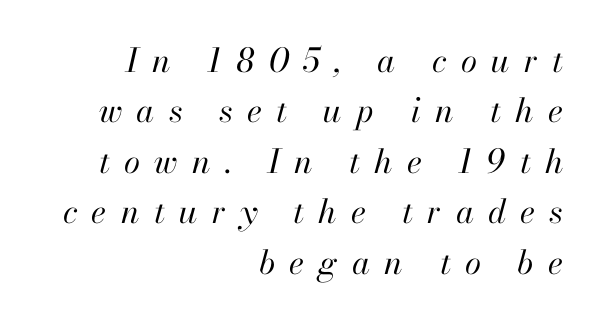
Check the space under the baseline: it is left empty. Notice how the passage keeps a crisp vertical edge on the right only. Reading down the column, the eye jumps a familiar distance to each next line. Short note: letters widely spaced. The strokes carry an ordinary text weight at most.
